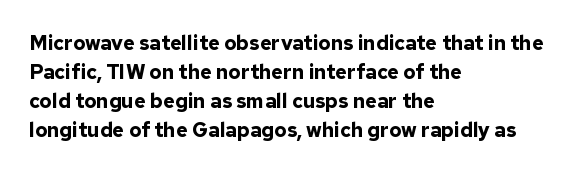
Q: Is the text bold? A: Yes.
Q: Is the text italic (slanted)? A: No, it is upright.
Q: Is the text underlined? A: No.
Q: How is the paragraph aligned? A: Left-aligned.
Q: Is the spacing between letters normal or unusually wide? A: Normal.
Q: Is the spacing between lines tight, normal or loose? A: Normal.
